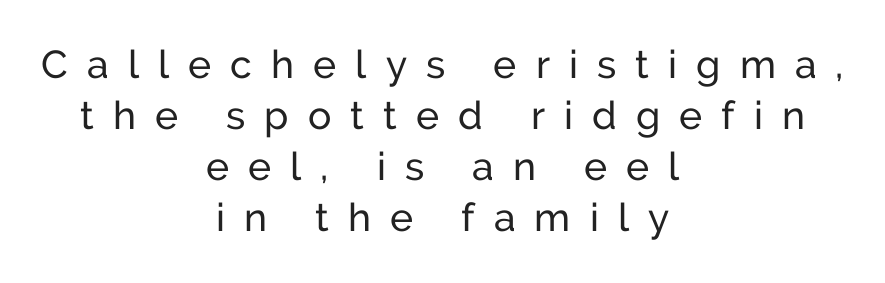
{"serif": "no", "italic": "no", "bold": "no", "weight": "regular", "width": "normal", "stroke_contrast": "low", "x_height": "medium", "monospaced": "no", "underline": "no", "align": "center", "line_spacing": "normal", "line_spacing_ratio": 1.31, "letter_spacing": "wide", "letter_spacing_em": 0.49, "glyph_px": 39}
